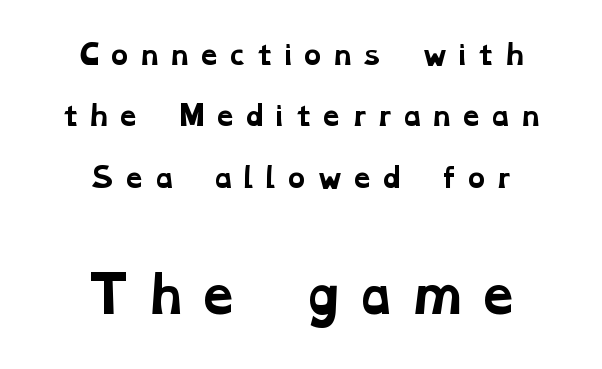
Look at the glyph heights: the lower group is clearly the bigger setting. Set as a true bold cut, around the 700 mark. These lines stack symmetrically, like a column narrowing and widening about its center. Old-style or modern, the face here clearly has serifs. Spacing verdict: proportional, widths tailored to each character.
